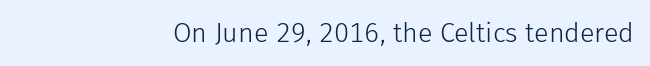
Q: Is the text bold? A: No.
Q: Is the text italic (slanted)? A: No, it is upright.
Q: Is the text underlined? A: No.
Q: How is the paragraph aligned? A: Right-aligned.
Q: Is the spacing between letters normal or unusually wide? A: Normal.
